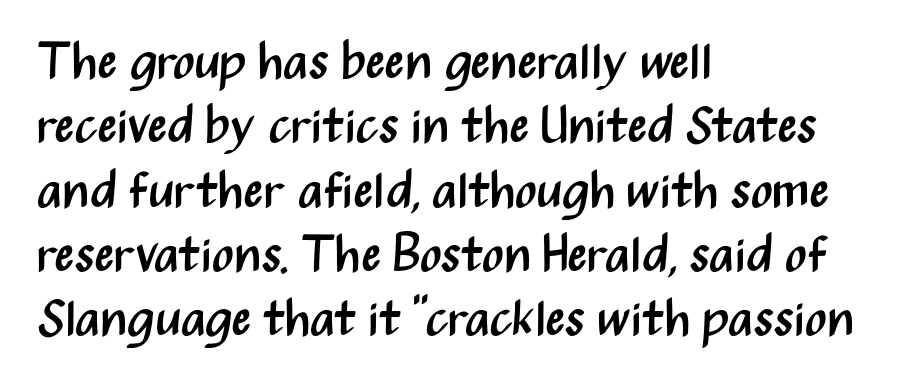
Regarding leading, the lines here are spaced in the standard way. Each letter keeps its own natural width here, so spacing adapts to shape. Clear beneath every line of the passage. Stroke mass is kept to a normal reading level or below. Vertical strokes here are truly vertical. The glyphs in this specimen are sans serif.
